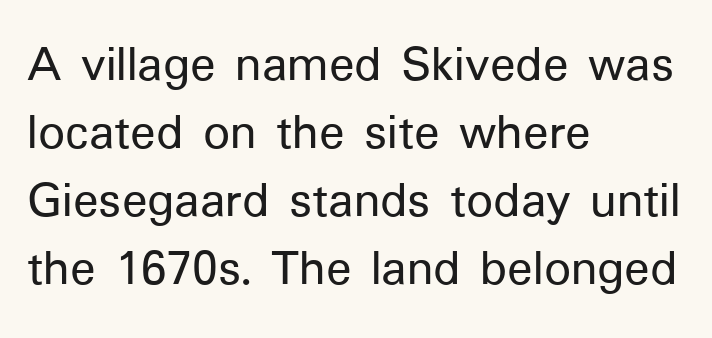
Q: Is the text italic (slanted)? A: No, it is upright.
Q: Is the typeface a serif or a sans-serif typeface? A: Sans-serif.
Q: Is the text underlined? A: No.
Q: How is the paragraph aligned? A: Left-aligned.
Q: Is the spacing between letters normal or unusually wide? A: Normal.
Q: Is the spacing between lines tight, normal or loose? A: Normal.
Q: Width (condensed, normal, or wide)? A: Normal.
Q: Stroke contrast? A: Low.
Q: x-height? A: Medium.
Q: Monospaced? A: No.
